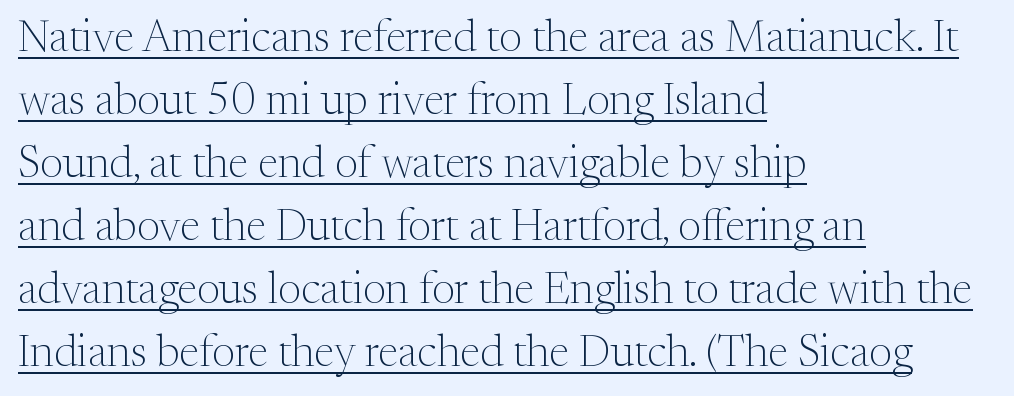
{"serif": "yes", "italic": "no", "bold": "no", "weight": "light", "width": "normal", "stroke_contrast": "medium", "x_height": "medium", "monospaced": "no", "underline": "yes", "align": "left", "line_spacing": "normal", "line_spacing_ratio": 1.43, "letter_spacing": "normal", "letter_spacing_em": 0.0, "glyph_px": 44}
